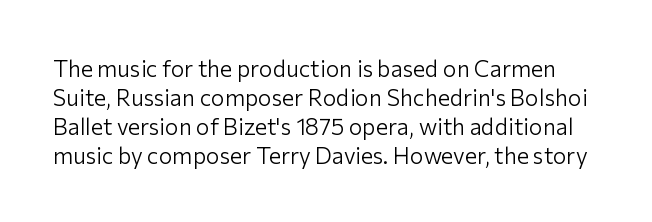
Q: Is the text bold? A: No.
Q: Is the text italic (slanted)? A: No, it is upright.
Q: Is the text underlined? A: No.
Q: Is the spacing between letters normal or unusually wide? A: Normal.
Q: Is the spacing between lines tight, normal or loose? A: Normal.
